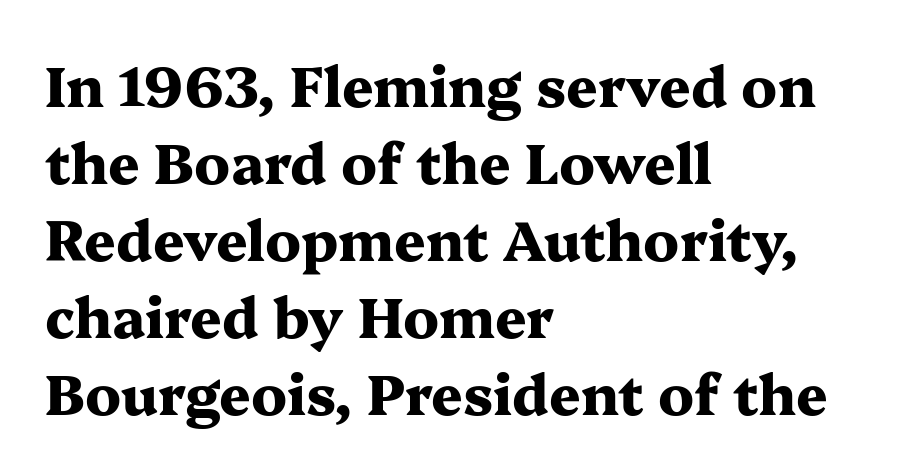
The passage shown is not underscored anywhere. You could call the tracking neutral — neither tight nor loose. The block of text has a typical density, with ordinary space between rows. These lines are rendered in a variable-pitch font. The lettering stays uniformly vertical, giving the passage a roman look. A typesetter would label this face a serif.
